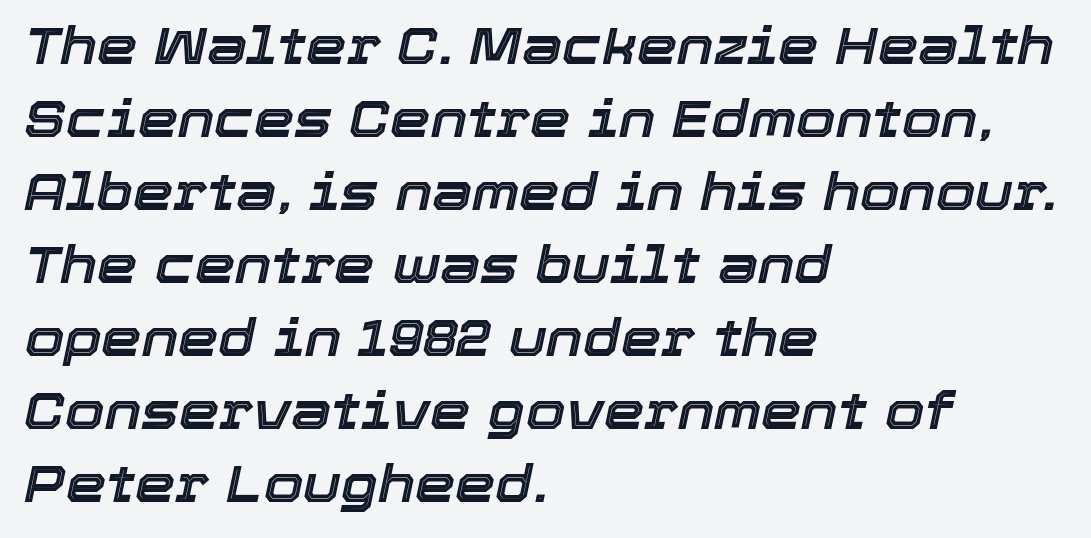
Q: Is the text italic (slanted)? A: Yes, it leans right by about 12 degrees.
Q: Is the text underlined? A: No.
Q: How is the paragraph aligned? A: Left-aligned.
Q: Is the spacing between letters normal or unusually wide? A: Normal.
Q: Is the spacing between lines tight, normal or loose? A: Normal.
Q: Width (condensed, normal, or wide)? A: Normal.
Q: x-height? A: Medium.
Q: Monospaced? A: No.
